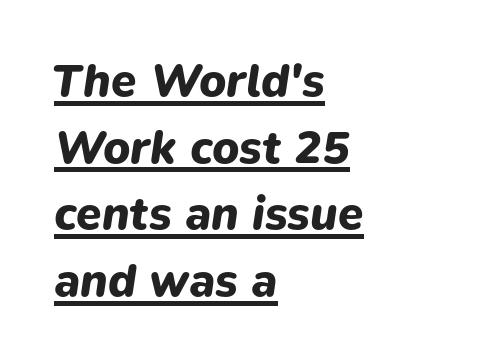
{"italic": "yes", "lean": "right", "slant_degrees": 9, "bold": "yes", "weight": "heavy", "width": "normal", "stroke_contrast": "low", "x_height": "medium", "monospaced": "no", "underline": "yes", "align": "left", "line_spacing": "normal", "line_spacing_ratio": 1.45, "letter_spacing": "normal", "letter_spacing_em": 0.0, "glyph_px": 46}
